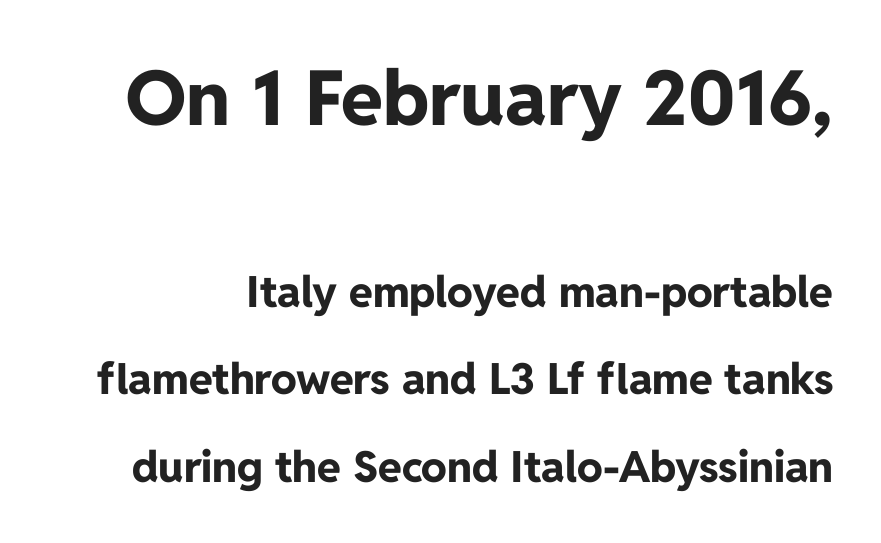
{"serif": "no", "italic": "no", "bold": "yes", "weight": "bold", "width": "normal", "stroke_contrast": "low", "x_height": "medium", "monospaced": "no", "underline": "no", "line_spacing": "loose", "line_spacing_ratio": 2.03, "letter_spacing": "normal", "letter_spacing_em": 0.0, "larger_block": "first", "size_ratio": 1.77, "glyph_px": 76}
